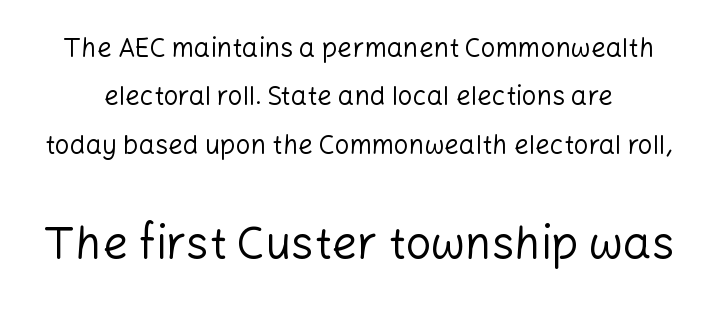
Q: Is the text bold? A: No.
Q: Is the text italic (slanted)? A: No, it is upright.
Q: Is the typeface a serif or a sans-serif typeface? A: Sans-serif.
Q: Is the text underlined? A: No.
Q: Is the spacing between letters normal or unusually wide? A: Normal.
Q: Which block of text is set in a larger size, the first (top) or the second (bottom)? A: The second (bottom) one.
Q: Width (condensed, normal, or wide)? A: Normal.
Q: Stroke contrast? A: Low.
Q: x-height? A: Medium.
Q: Monospaced? A: No.
